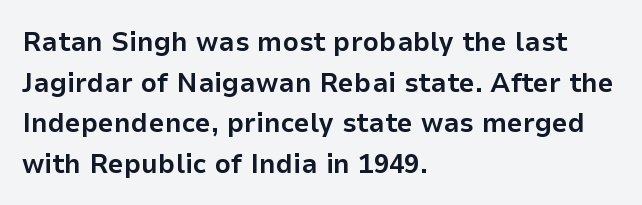
{"serif": "no", "italic": "no", "bold": "yes", "weight": "bold", "width": "normal", "stroke_contrast": "low", "x_height": "medium", "monospaced": "no", "underline": "no", "align": "left", "line_spacing": "normal", "line_spacing_ratio": 1.45, "letter_spacing": "normal", "letter_spacing_em": 0.0, "glyph_px": 28}
